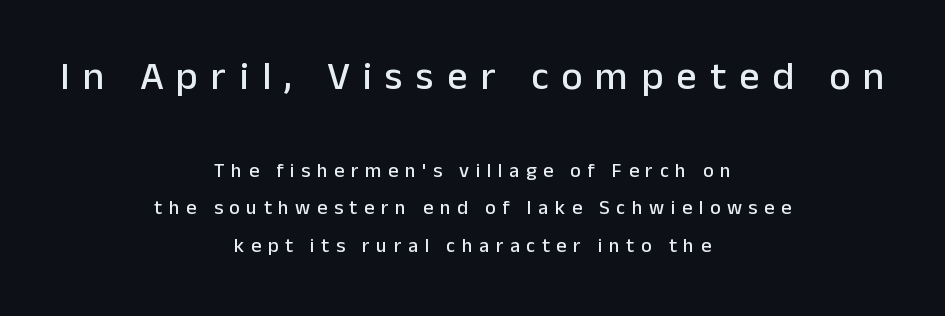
{"serif": "no", "italic": "no", "width": "normal", "stroke_contrast": "low", "x_height": "medium", "monospaced": "no", "underline": "no", "align": "center", "line_spacing_ratio": 1.89, "letter_spacing": "wide", "letter_spacing_em": 0.33, "larger_block": "first", "size_ratio": 2.0, "glyph_px": 40}
